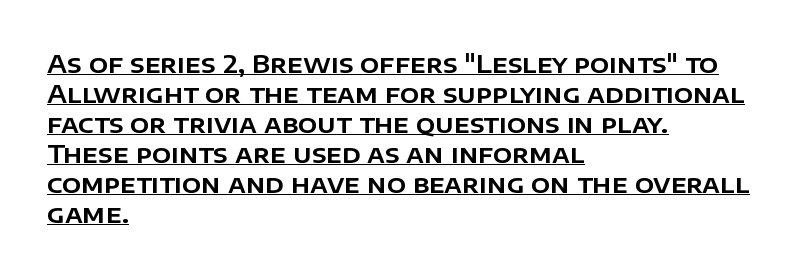
The image shows 25 px text type, upright; set left-aligned, line spacing 1.2x, normal letter spacing, underlined.
